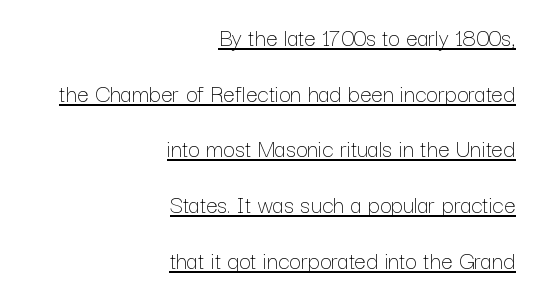
The image shows 26 px text type, upright; set right-aligned, loose line spacing (2.14x), normal letter spacing, underlined.
